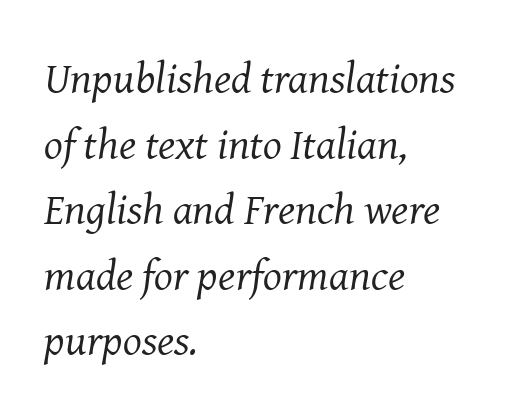
{"serif": "yes", "italic": "yes", "lean": "right", "slant_degrees": 8, "bold": "no", "weight": "regular", "width": "normal", "stroke_contrast": "medium", "x_height": "medium", "monospaced": "no", "underline": "no", "align": "left", "line_spacing": "normal", "line_spacing_ratio": 1.49, "letter_spacing": "normal", "letter_spacing_em": 0.0, "glyph_px": 44}
